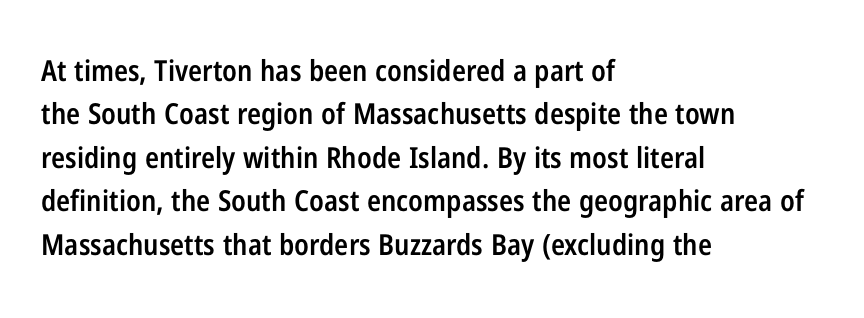
Q: Is the text bold? A: Semi-bold.
Q: Is the text italic (slanted)? A: No, it is upright.
Q: Is the typeface a serif or a sans-serif typeface? A: Sans-serif.
Q: Is the text underlined? A: No.
Q: How is the paragraph aligned? A: Left-aligned.
Q: Is the spacing between letters normal or unusually wide? A: Normal.
Q: Is the spacing between lines tight, normal or loose? A: Normal.
Q: Width (condensed, normal, or wide)? A: Condensed.
Q: Stroke contrast? A: Low.
Q: x-height? A: Medium.
Q: Monospaced? A: No.
